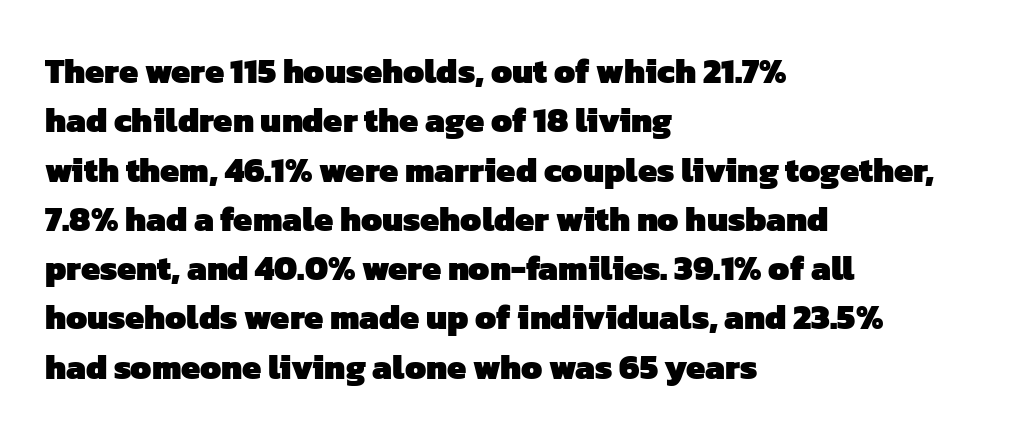
Q: Is the text bold? A: Yes.
Q: Is the typeface a serif or a sans-serif typeface? A: Sans-serif.
Q: Is the text underlined? A: No.
Q: How is the paragraph aligned? A: Left-aligned.
Q: Is the spacing between letters normal or unusually wide? A: Normal.
Q: Is the spacing between lines tight, normal or loose? A: Normal.
Q: Width (condensed, normal, or wide)? A: Normal.
Q: Stroke contrast? A: Low.
Q: x-height? A: Medium.
Q: Monospaced? A: No.
